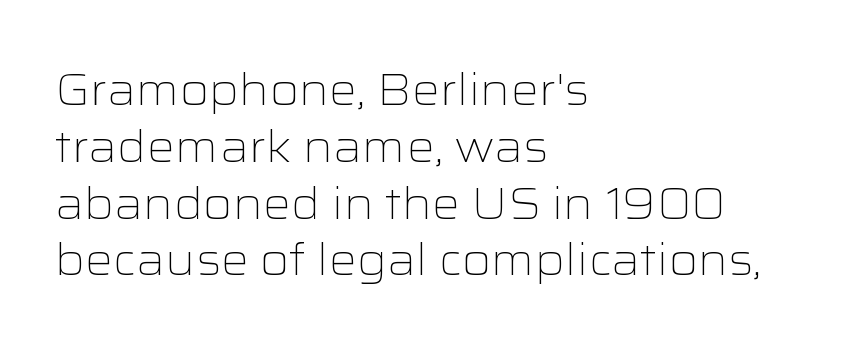
The image shows 44 px light, wide sans-serif type, upright; set left-aligned, normal line spacing (1.29x), normal letter spacing, not underlined; low stroke contrast and a medium x-height.
